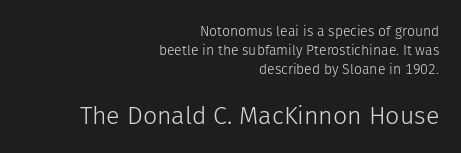
The block sitting lower on the canvas is the one with enlarged characters. The weight tops out at a normal text grade. Upright lettering throughout. The string is rendered with underlining switched off.
